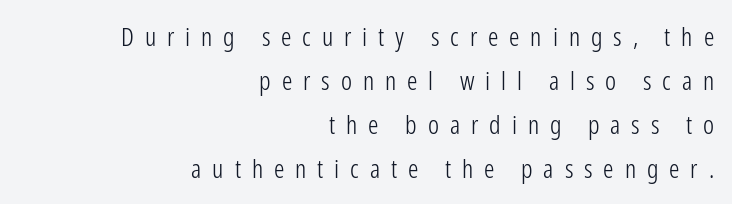
Q: Is the text bold? A: No.
Q: Is the text italic (slanted)? A: No, it is upright.
Q: Is the text underlined? A: No.
Q: How is the paragraph aligned? A: Right-aligned.
Q: Is the spacing between letters normal or unusually wide? A: Unusually wide.
Q: Is the spacing between lines tight, normal or loose? A: Normal.
